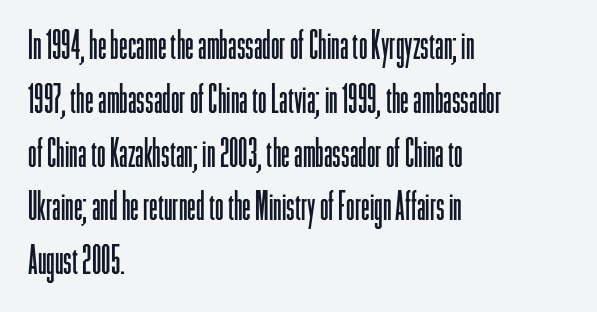
The image shows 39 px light, condensed sans-serif type, upright; set left-aligned, normal line spacing (1.38x), normal letter spacing, not underlined; low stroke contrast and a medium x-height.
